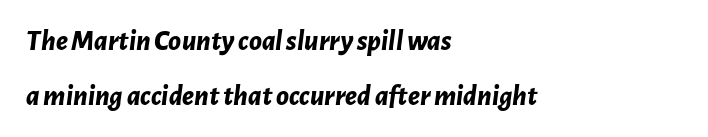
{"italic": "yes", "lean": "right", "slant_degrees": 7, "bold": "yes", "weight": "bold", "width": "normal", "stroke_contrast": "low", "x_height": "medium", "monospaced": "no", "underline": "no", "align": "left", "line_spacing_ratio": 1.88, "letter_spacing": "normal", "letter_spacing_em": 0.0, "glyph_px": 29}
